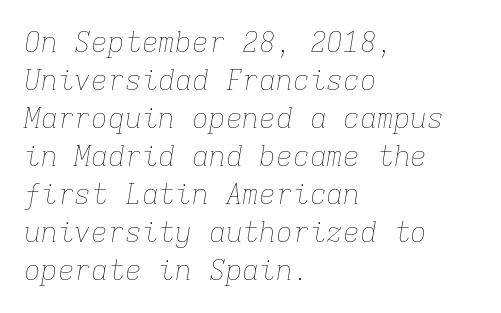
The space directly below the letters is spotless. No chunkiness to these letters — they're not bold. These lines keep a tight, regular rhythm from letter to letter. Here the designer chose a console-style face with uniform glyph widths. This sample keeps an unexceptional amount of space between lines. Where is the straight margin? On the left.
